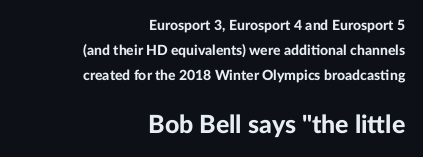
The image shows 25 px bold type, upright; set right-aligned, line spacing 1.77x, normal letter spacing, not underlined; the second (bottom) block is 1.79x larger.
